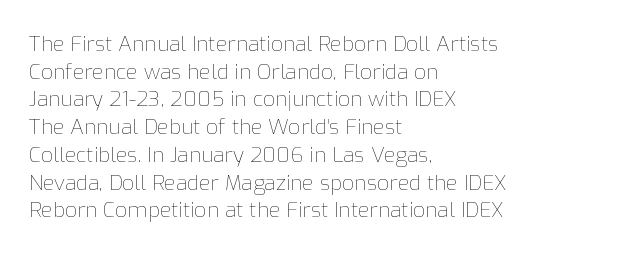
The image shows 21 px text type, upright; set left-aligned, normal line spacing (1.32x), normal letter spacing, not underlined.
